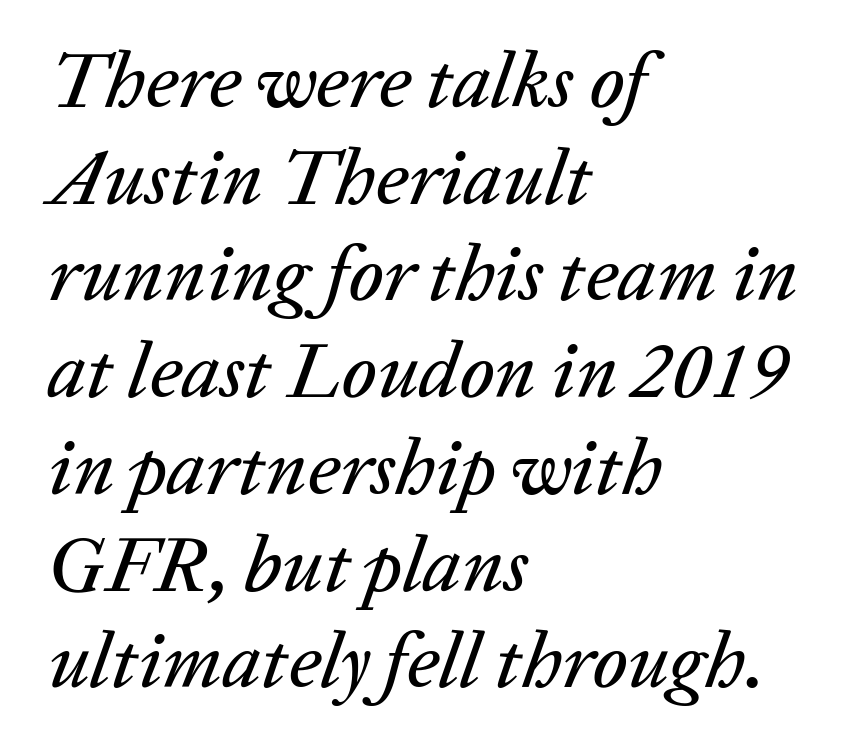
{"italic": "yes", "lean": "right", "slant_degrees": 20, "width": "normal", "stroke_contrast": "low", "x_height": "medium", "monospaced": "no", "underline": "no", "align": "left", "line_spacing_ratio": 1.24, "letter_spacing": "normal", "letter_spacing_em": 0.0, "glyph_px": 78}
